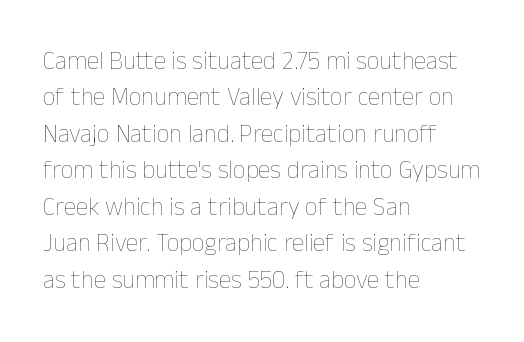
Q: Is the text bold? A: No.
Q: Is the text italic (slanted)? A: No, it is upright.
Q: Is the text underlined? A: No.
Q: How is the paragraph aligned? A: Left-aligned.
Q: Is the spacing between letters normal or unusually wide? A: Normal.
Q: Is the spacing between lines tight, normal or loose? A: Normal.
